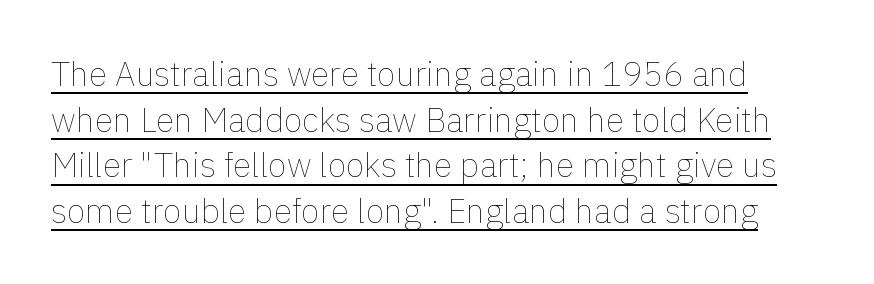
{"italic": "no", "bold": "no", "weight": "thin", "width": "normal", "x_height": "medium", "monospaced": "no", "underline": "yes", "line_spacing": "normal", "line_spacing_ratio": 1.34, "letter_spacing": "normal", "letter_spacing_em": 0.0, "glyph_px": 34}
